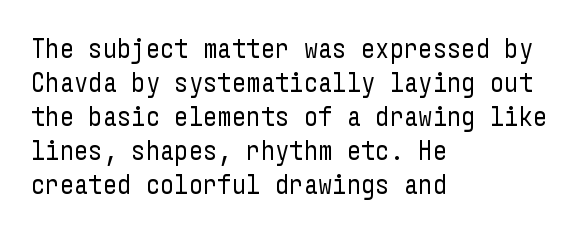
Q: Is the text bold? A: No.
Q: Is the text italic (slanted)? A: No, it is upright.
Q: Is the typeface a serif or a sans-serif typeface? A: Sans-serif.
Q: Is the text underlined? A: No.
Q: How is the paragraph aligned? A: Left-aligned.
Q: Is the spacing between letters normal or unusually wide? A: Normal.
Q: Width (condensed, normal, or wide)? A: Condensed.
Q: Stroke contrast? A: Low.
Q: x-height? A: Medium.
